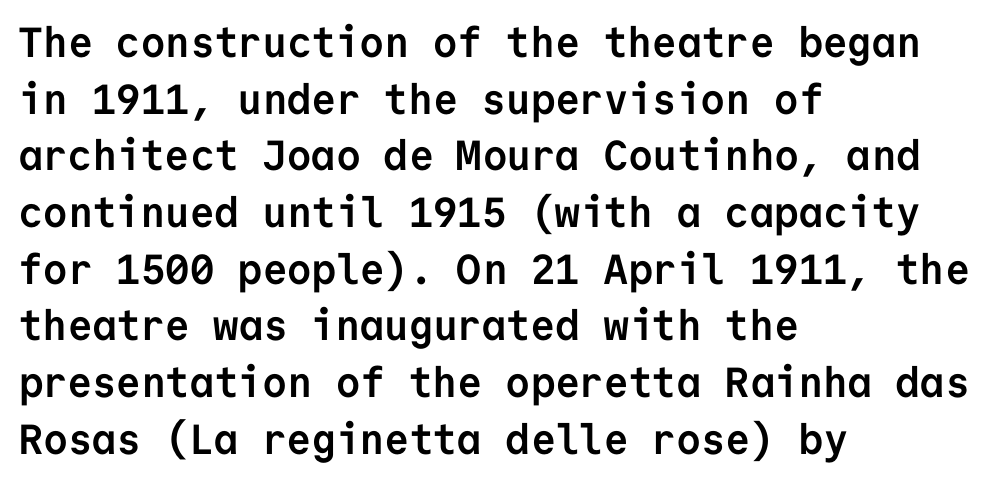
Check under the words: just untouched page. Letterform terminals end flat and unadorned throughout the passage. The rendering keeps characters at their native spacing. Every stem runs plumb, perpendicular to the baseline. Spacing verdict: monospaced, one width for all characters.
